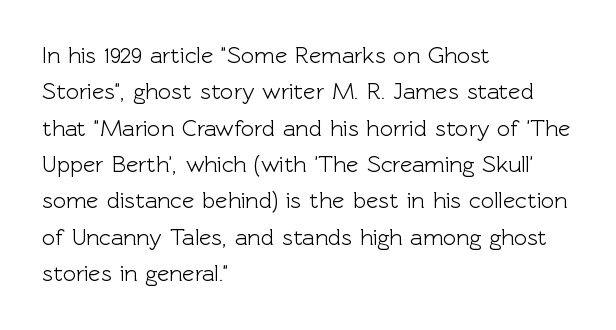
The image shows 23 px text type, upright; set left-aligned, normal line spacing (1.58x), normal letter spacing, not underlined.
